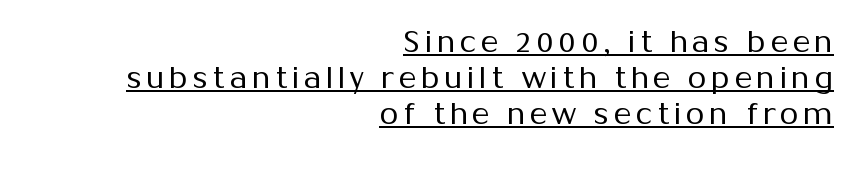
The image shows 30 px regular-weight sans-serif type, upright; set right-aligned, line spacing 1.2x, underlined; medium stroke contrast and a medium x-height.
